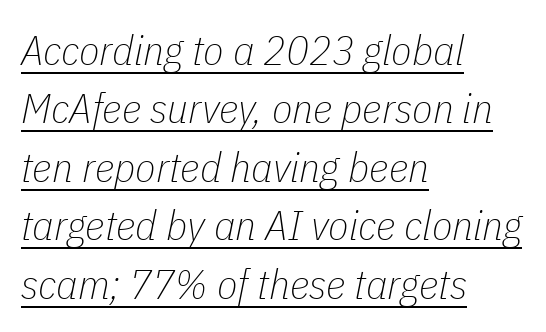
A typographer would call this underscored text. Character widths vary here, with narrow letters taking less room than wide ones. Style check: oblique. If you measured baseline to baseline, you'd find a middling distance.
